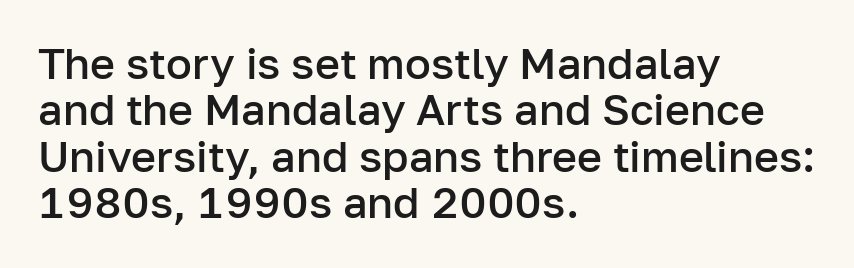
{"serif": "no", "italic": "no", "bold": "semi", "weight": "semibold", "width": "normal", "stroke_contrast": "low", "x_height": "medium", "monospaced": "no", "underline": "no", "align": "left", "line_spacing": "tight", "line_spacing_ratio": 1.08, "letter_spacing": "normal", "letter_spacing_em": 0.0, "glyph_px": 43}
